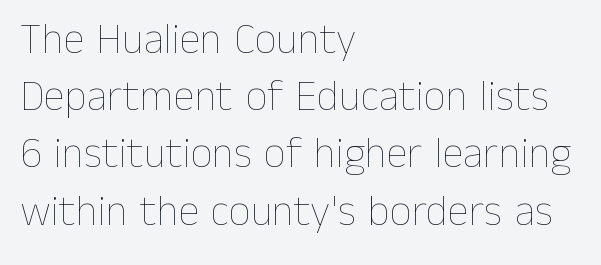
Q: Is the text bold? A: No.
Q: Is the text italic (slanted)? A: No, it is upright.
Q: Is the text underlined? A: No.
Q: How is the paragraph aligned? A: Left-aligned.
Q: Is the spacing between letters normal or unusually wide? A: Normal.
Q: Is the spacing between lines tight, normal or loose? A: Normal.
Q: Width (condensed, normal, or wide)? A: Normal.
Q: Stroke contrast? A: Low.
Q: x-height? A: Medium.
Q: Monospaced? A: No.
